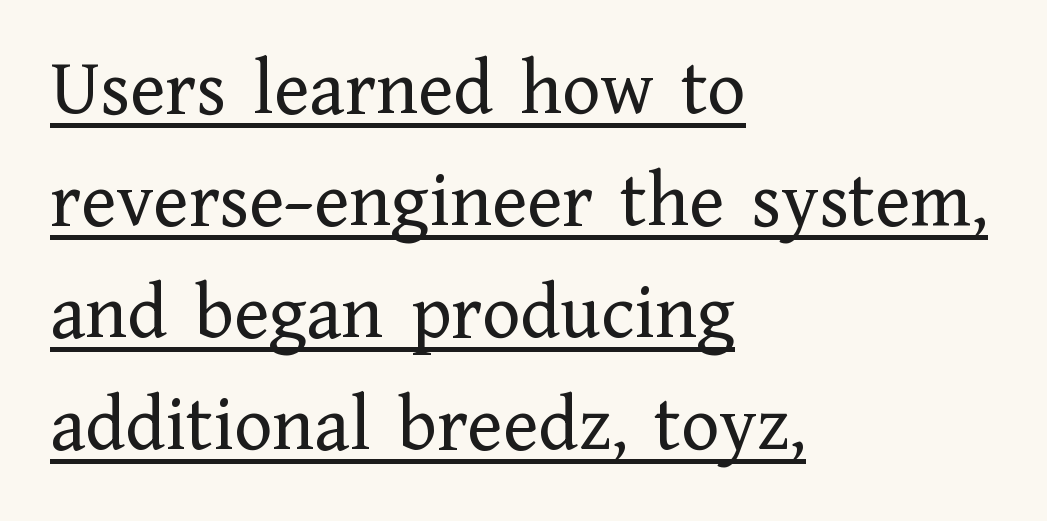
The text was rendered using a seriffed face with decorative stroke endings. Think standard paragraph weight, or any step lighter than that. Is the letter spacing exaggerated? No — it looks like the ordinary default. A normal amount of white space separates one row of letters from the next. The typography opts for an upright posture over an oblique one.
